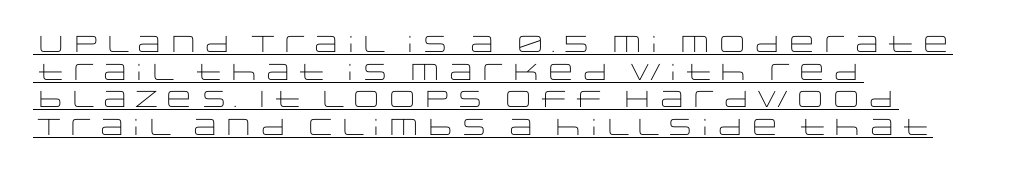
Q: Is the text bold? A: No.
Q: Is the text italic (slanted)? A: No, it is upright.
Q: Is the text underlined? A: Yes.
Q: How is the paragraph aligned? A: Left-aligned.
Q: Is the spacing between letters normal or unusually wide? A: Normal.
